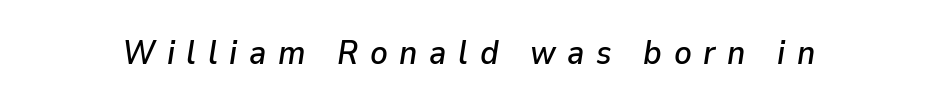
Would a proofreader flag this as italicized? Yes. Honestly, there is no underline to notice here at all. Loose tracking; the words dissolve into strings of separated letters. Spacing verdict: proportional, widths tailored to each character.
